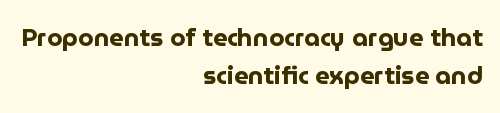
The image shows 25 px bold type, upright; set right-aligned, normal line spacing (1.51x), normal letter spacing, not underlined.
